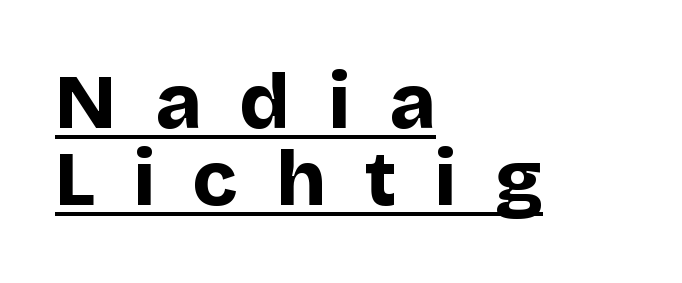
How are the letters spaced? Widely, with obvious added tracking. Type style note: lacks serifs. Typesetter's note: full bold, strokes at maximum text heaviness. Whoever set this chose condensed vertical rhythm over breathing room. Notice how the passage keeps a crisp vertical edge on the left only. Underlining? Definitely there.
